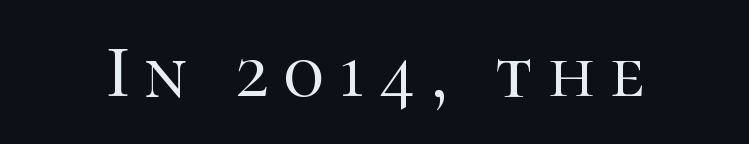
A typesetter would call this heavily tracked-out type. The letters carry serifs — small finishing strokes at the ends of their stems. Rule under the text: the space is simply empty. The letters advance in unequal steps, a hallmark of proportional type.
